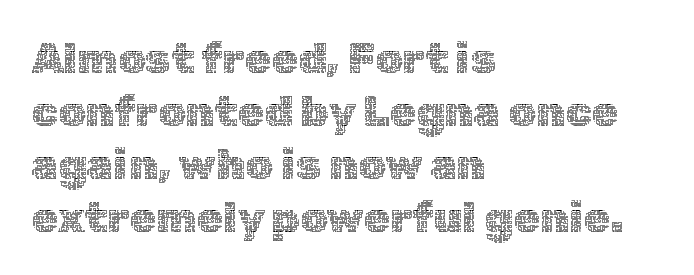
{"italic": "no", "bold": "no", "weight": "thin", "width": "normal", "x_height": "medium", "monospaced": "no", "underline": "no", "align": "left", "line_spacing_ratio": 1.23, "letter_spacing": "normal", "letter_spacing_em": 0.0, "glyph_px": 43}
